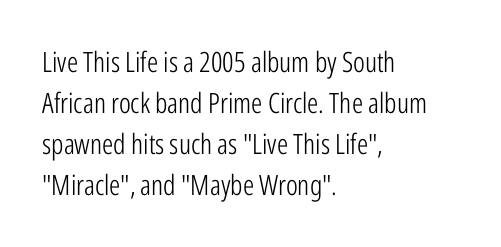
{"serif": "no", "italic": "no", "bold": "no", "weight": "light", "width": "condensed", "stroke_contrast": "low", "x_height": "medium", "monospaced": "no", "underline": "no", "align": "left", "line_spacing": "normal", "line_spacing_ratio": 1.47, "letter_spacing": "normal", "letter_spacing_em": 0.0, "glyph_px": 28}
